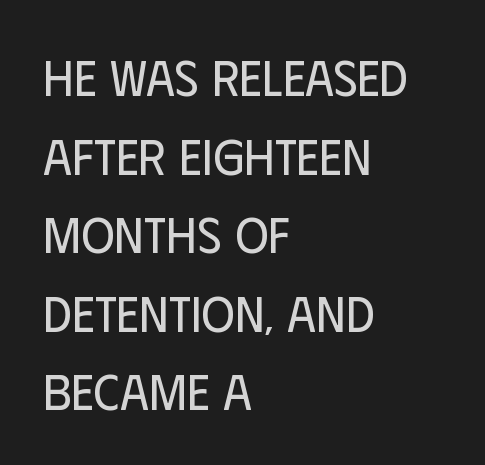
The strokes carry an ordinary text weight at most. Letterform terminals end flat and unadorned throughout the passage. Students, observe: this is what conventionally led text looks like. Letters rest on an invisible, unmarked baseline. Layout note: lines flush left. The letters advance in unequal steps, a hallmark of proportional type.
